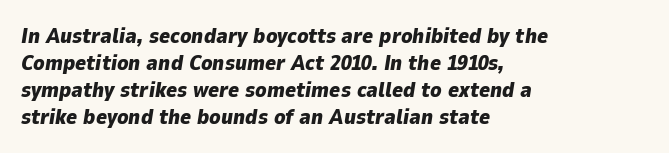
{"italic": "yes", "lean": "right", "slant_degrees": 9, "bold": "yes", "underline": "no", "align": "left", "line_spacing": "normal", "line_spacing_ratio": 1.28, "letter_spacing": "normal", "letter_spacing_em": 0.0, "glyph_px": 21}
